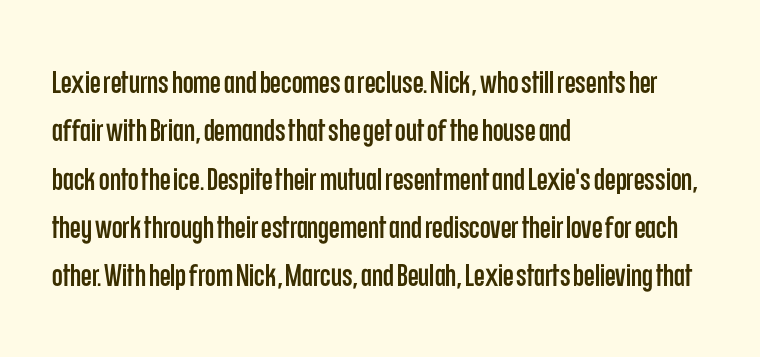
Q: Is the text italic (slanted)? A: No, it is upright.
Q: Is the typeface a serif or a sans-serif typeface? A: Sans-serif.
Q: Is the text underlined? A: No.
Q: How is the paragraph aligned? A: Left-aligned.
Q: Is the spacing between letters normal or unusually wide? A: Normal.
Q: Is the spacing between lines tight, normal or loose? A: Normal.
Q: Width (condensed, normal, or wide)? A: Condensed.
Q: Stroke contrast? A: Low.
Q: x-height? A: Large.
Q: Monospaced? A: No.
